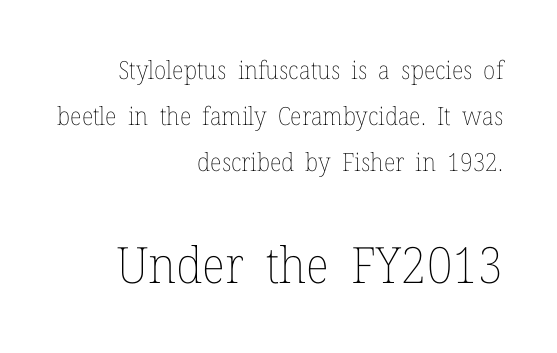
{"italic": "no", "bold": "no", "weight": "thin", "width": "normal", "stroke_contrast": "low", "x_height": "medium", "monospaced": "no", "underline": "no", "align": "right", "line_spacing_ratio": 1.85, "letter_spacing": "normal", "letter_spacing_em": 0.0, "larger_block": "second", "size_ratio": 2.0, "glyph_px": 50}
